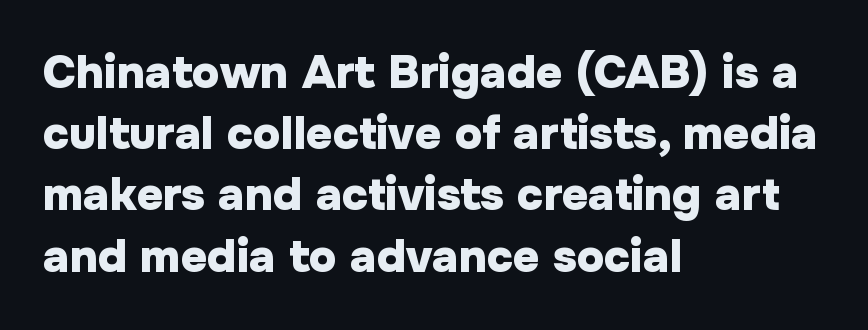
{"serif": "no", "italic": "no", "bold": "yes", "weight": "heavy", "width": "normal", "stroke_contrast": "low", "x_height": "medium", "monospaced": "no", "underline": "no", "align": "left", "line_spacing": "normal", "line_spacing_ratio": 1.33, "letter_spacing": "normal", "letter_spacing_em": 0.0, "glyph_px": 46}
